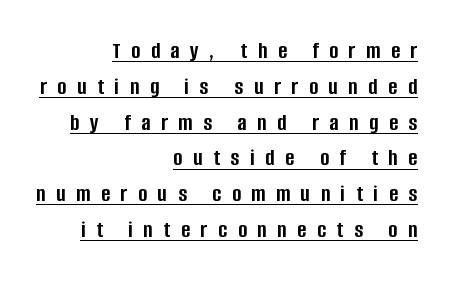
Q: Is the text bold? A: Yes.
Q: Is the text italic (slanted)? A: No, it is upright.
Q: Is the text underlined? A: Yes.
Q: How is the paragraph aligned? A: Right-aligned.
Q: Is the spacing between letters normal or unusually wide? A: Unusually wide.
Q: Is the spacing between lines tight, normal or loose? A: Normal.
